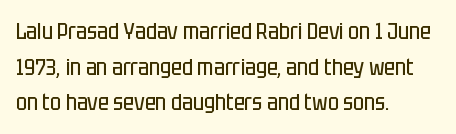
The image shows 23 px text type, upright; set left-aligned, normal line spacing (1.55x), normal letter spacing, not underlined.
